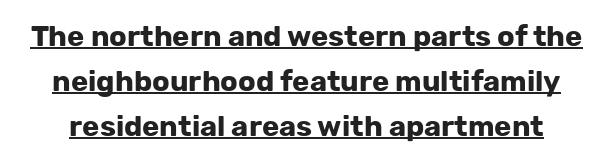
The image shows 29 px bold sans-serif type, upright; set normal line spacing (1.55x), normal letter spacing, underlined; low stroke contrast and a medium x-height.
